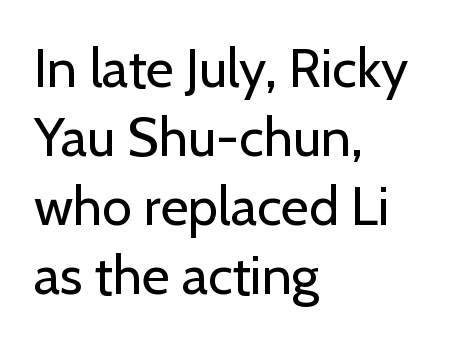
The image shows 54 px regular-weight sans-serif type, upright; set left-aligned, normal line spacing (1.28x), normal letter spacing, not underlined; low stroke contrast and a medium x-height.
